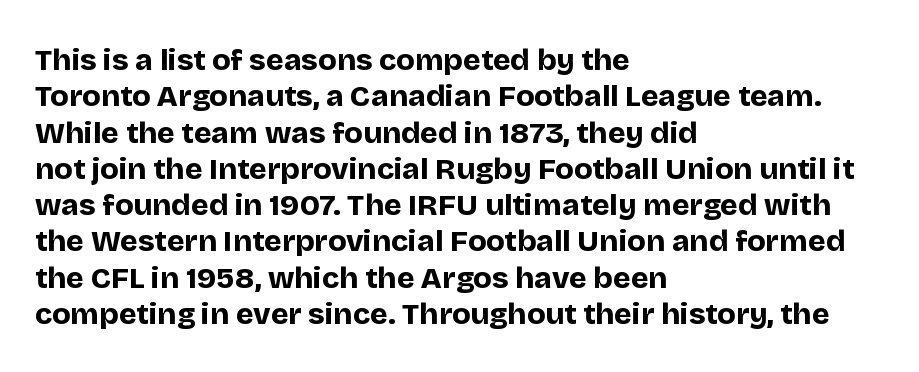
Q: Is the text bold? A: Yes.
Q: Is the text italic (slanted)? A: No, it is upright.
Q: Is the typeface a serif or a sans-serif typeface? A: Sans-serif.
Q: Is the text underlined? A: No.
Q: How is the paragraph aligned? A: Left-aligned.
Q: Is the spacing between letters normal or unusually wide? A: Normal.
Q: Width (condensed, normal, or wide)? A: Normal.
Q: Stroke contrast? A: Low.
Q: x-height? A: Large.
Q: Monospaced? A: No.
